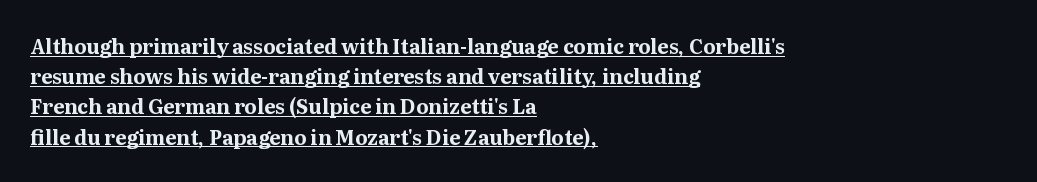
{"italic": "no", "bold": "yes", "underline": "yes", "align": "left", "line_spacing": "normal", "line_spacing_ratio": 1.51, "letter_spacing": "normal", "letter_spacing_em": 0.0, "glyph_px": 20}
